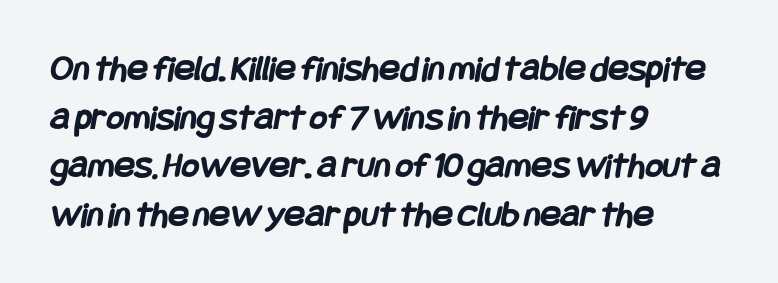
Q: Is the text bold? A: Yes.
Q: Is the typeface a serif or a sans-serif typeface? A: Sans-serif.
Q: Is the text underlined? A: No.
Q: How is the paragraph aligned? A: Left-aligned.
Q: Is the spacing between letters normal or unusually wide? A: Normal.
Q: Is the spacing between lines tight, normal or loose? A: Normal.
Q: Width (condensed, normal, or wide)? A: Condensed.
Q: Stroke contrast? A: Low.
Q: x-height? A: Large.
